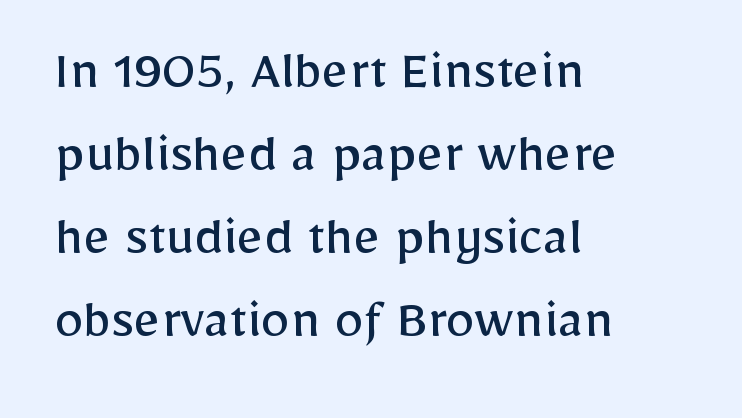
{"serif": "no", "italic": "no", "bold": "no", "weight": "regular", "width": "normal", "stroke_contrast": "low", "x_height": "medium", "monospaced": "no", "underline": "no", "align": "left", "line_spacing": "normal", "line_spacing_ratio": 1.43, "letter_spacing": "normal", "letter_spacing_em": 0.0, "glyph_px": 58}
